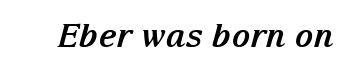
{"serif": "yes", "italic": "yes", "lean": "right", "slant_degrees": 15, "bold": "yes", "weight": "bold", "width": "normal", "stroke_contrast": "medium", "x_height": "medium", "monospaced": "no", "underline": "no", "letter_spacing": "normal", "letter_spacing_em": 0.0, "glyph_px": 32}
